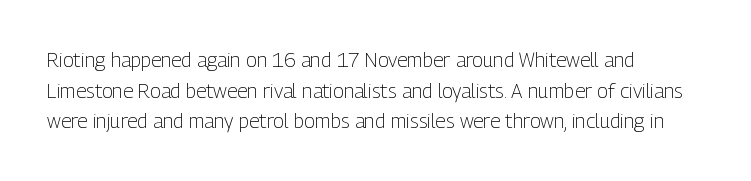
{"italic": "no", "bold": "no", "underline": "no", "align": "left", "line_spacing": "normal", "line_spacing_ratio": 1.53, "letter_spacing": "normal", "letter_spacing_em": 0.0, "glyph_px": 20}
